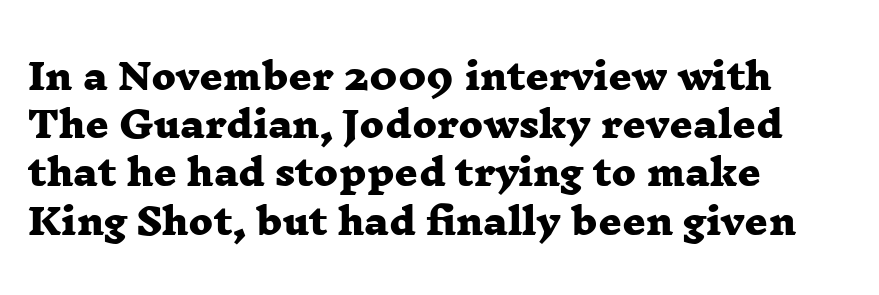
Think of a printed novel: that variable character pitch is what you see here. Line starts are locked; line ends wander. The passage shown is not underscored anywhere. I'd describe the lettering as bold — thick and assertive. Serif or sans? Serif — the stroke terminals have little feet. Horizontal bands of white between lines are of average thickness.
